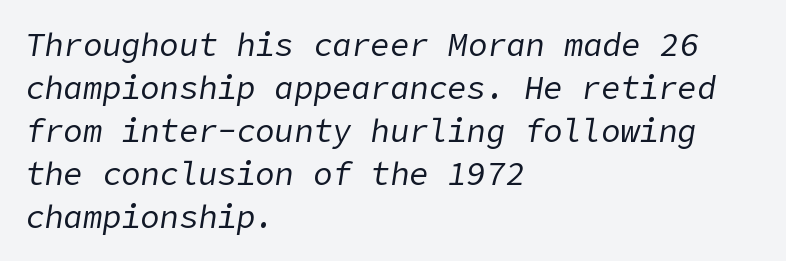
The image shows 32 px regular-weight type, italic (leaning right); set left-aligned, normal line spacing (1.34x), normal letter spacing, not underlined; low stroke contrast and a medium x-height.
